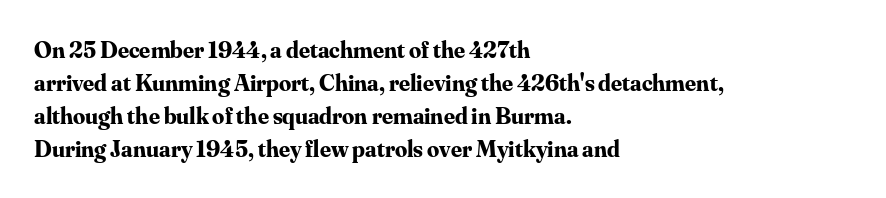
{"italic": "no", "bold": "yes", "underline": "no", "align": "left", "line_spacing": "normal", "line_spacing_ratio": 1.37, "letter_spacing": "normal", "letter_spacing_em": 0.0, "glyph_px": 24}
